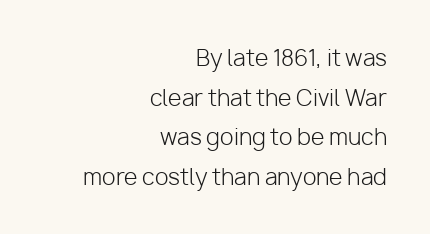
Q: Is the text bold? A: No.
Q: Is the text italic (slanted)? A: No, it is upright.
Q: Is the text underlined? A: No.
Q: How is the paragraph aligned? A: Right-aligned.
Q: Is the spacing between letters normal or unusually wide? A: Normal.
